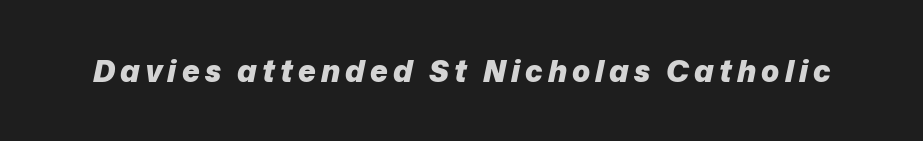
The image shows 30 px heavy type, italic (leaning right); set not underlined; low stroke contrast and a medium x-height.
